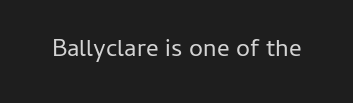
The rendering keeps characters at their native spacing. The font sits on the lighter half of the weight spectrum, regular included. Quick note: underline off. Is there any slant? The stems are plumb.
